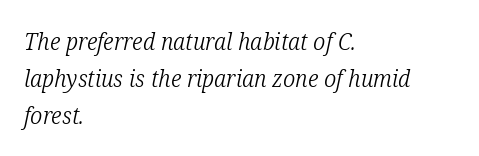
Q: Is the text bold? A: No.
Q: Is the text italic (slanted)? A: Yes, it leans right by about 12 degrees.
Q: Is the text underlined? A: No.
Q: How is the paragraph aligned? A: Left-aligned.
Q: Is the spacing between letters normal or unusually wide? A: Normal.
Q: Is the spacing between lines tight, normal or loose? A: Normal.
